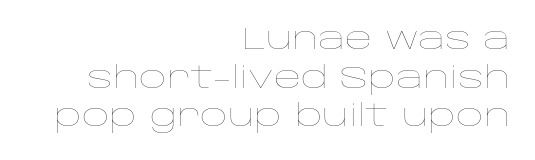
{"italic": "no", "bold": "no", "weight": "thin", "width": "wide", "stroke_contrast": "low", "x_height": "large", "monospaced": "no", "underline": "no", "align": "right", "line_spacing": "normal", "line_spacing_ratio": 1.29, "letter_spacing": "normal", "letter_spacing_em": 0.0, "glyph_px": 30}
